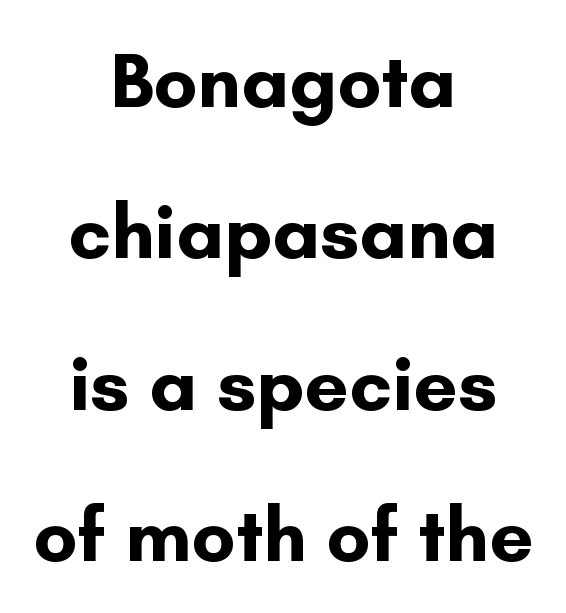
Q: Is the text bold? A: Yes.
Q: Is the text italic (slanted)? A: No, it is upright.
Q: Is the typeface a serif or a sans-serif typeface? A: Sans-serif.
Q: Is the text underlined? A: No.
Q: How is the paragraph aligned? A: Centered.
Q: Is the spacing between letters normal or unusually wide? A: Normal.
Q: Is the spacing between lines tight, normal or loose? A: Loose.
Q: Width (condensed, normal, or wide)? A: Normal.
Q: Stroke contrast? A: Low.
Q: x-height? A: Small.
Q: Monospaced? A: No.
